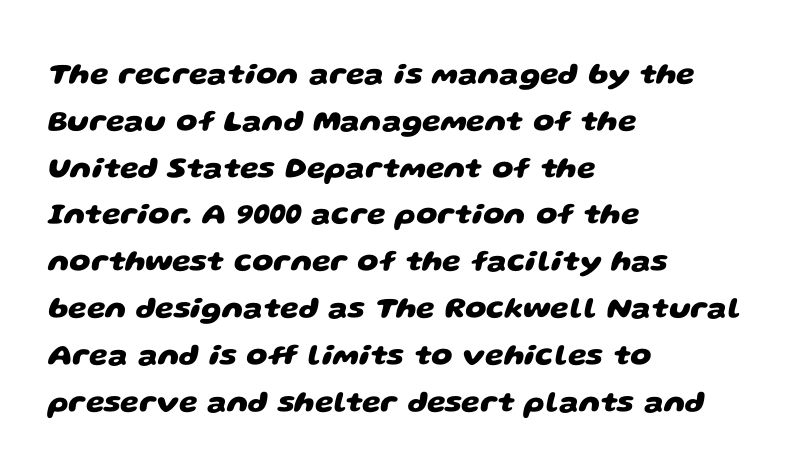
{"serif": "no", "bold": "yes", "weight": "heavy", "width": "wide", "stroke_contrast": "low", "x_height": "large", "monospaced": "no", "underline": "no", "align": "left", "line_spacing": "normal", "line_spacing_ratio": 1.56, "letter_spacing": "normal", "letter_spacing_em": 0.0, "glyph_px": 30}
